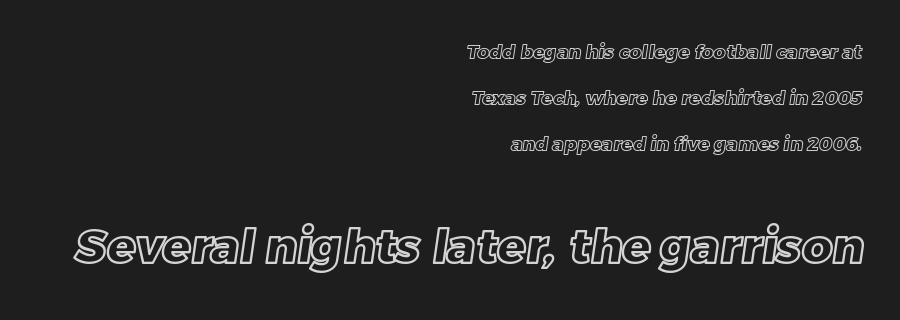
{"width": "normal", "x_height": "large", "monospaced": "no", "underline": "no", "align": "right", "line_spacing": "loose", "line_spacing_ratio": 2.43, "letter_spacing": "normal", "letter_spacing_em": 0.0, "larger_block": "second", "size_ratio": 2.47, "glyph_px": 47}
